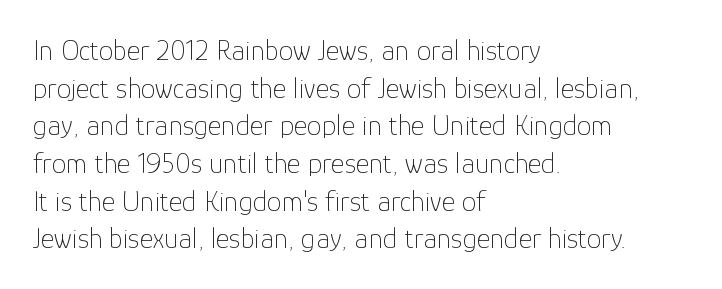
The image shows 29 px thin sans-serif type, upright; set left-aligned, normal line spacing (1.3x), normal letter spacing, not underlined; low stroke contrast and a medium x-height.
